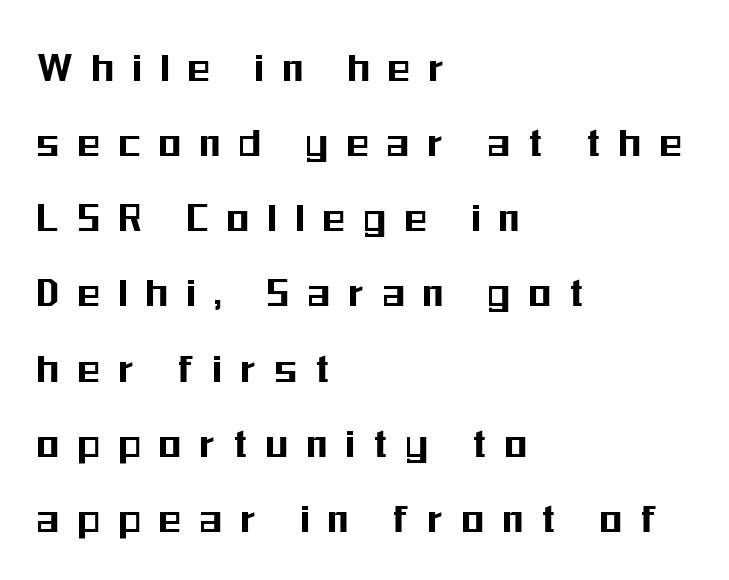
Q: Is the text italic (slanted)? A: No, it is upright.
Q: Is the typeface a serif or a sans-serif typeface? A: Sans-serif.
Q: Is the text underlined? A: No.
Q: How is the paragraph aligned? A: Left-aligned.
Q: Is the spacing between letters normal or unusually wide? A: Unusually wide.
Q: Is the spacing between lines tight, normal or loose? A: Normal.
Q: Width (condensed, normal, or wide)? A: Condensed.
Q: Stroke contrast? A: Medium.
Q: x-height? A: Medium.
Q: Monospaced? A: No.
